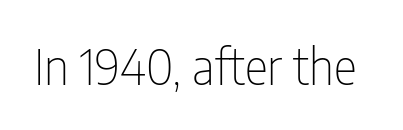
{"serif": "no", "italic": "no", "bold": "no", "weight": "thin", "width": "condensed", "stroke_contrast": "low", "x_height": "medium", "monospaced": "no", "underline": "no", "letter_spacing": "normal", "letter_spacing_em": 0.0, "glyph_px": 49}
